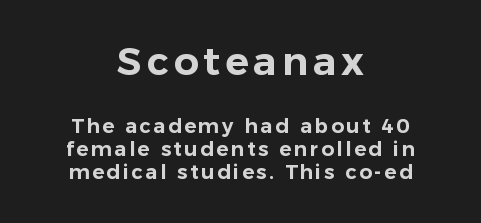
The letters carry no serifs — their stems end cleanly without finishing strokes. Large over small — that's the arrangement of the two blocks here. Tightly led — the rows are bunched. If you drew a line through each stem, it would be perfectly vertical.
